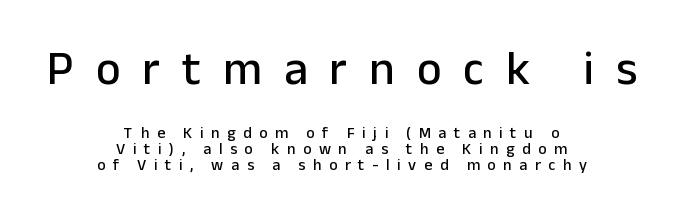
The image shows 47 px sans-serif type, upright; set centered, tight line spacing (1.0x), unusually wide letter spacing (+0.47 em), not underlined; the first (top) block is 2.94x larger; low stroke contrast and a medium x-height.
